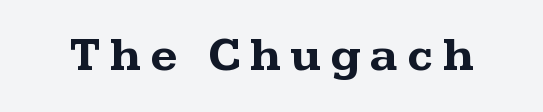
Q: Is the text bold? A: Yes.
Q: Is the text italic (slanted)? A: No, it is upright.
Q: Is the typeface a serif or a sans-serif typeface? A: Serif.
Q: Is the text underlined? A: No.
Q: Is the spacing between letters normal or unusually wide? A: Unusually wide.
Q: Width (condensed, normal, or wide)? A: Wide.
Q: Stroke contrast? A: Medium.
Q: x-height? A: Medium.
Q: Monospaced? A: No.
